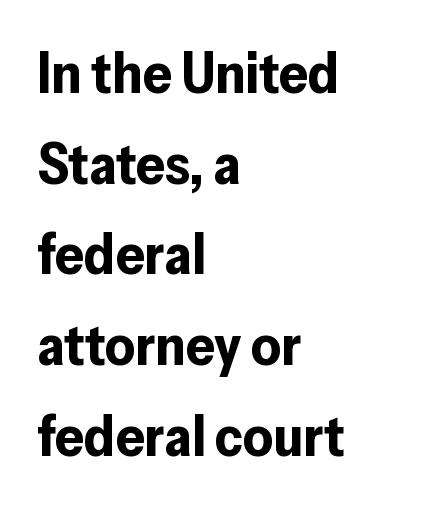
Q: Is the text bold? A: Yes.
Q: Is the text italic (slanted)? A: No, it is upright.
Q: Is the typeface a serif or a sans-serif typeface? A: Sans-serif.
Q: Is the text underlined? A: No.
Q: How is the paragraph aligned? A: Left-aligned.
Q: Is the spacing between letters normal or unusually wide? A: Normal.
Q: Is the spacing between lines tight, normal or loose? A: Normal.
Q: Width (condensed, normal, or wide)? A: Normal.
Q: Stroke contrast? A: Low.
Q: x-height? A: Medium.
Q: Monospaced? A: No.
